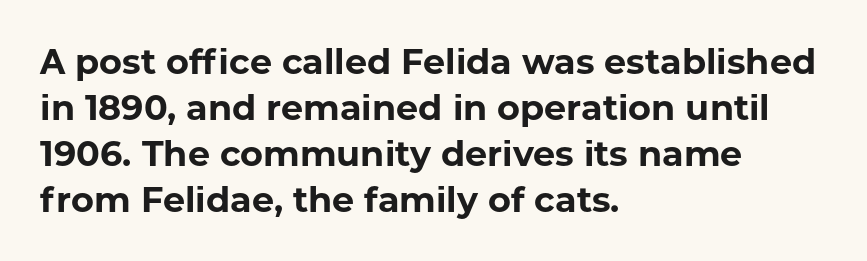
{"serif": "no", "italic": "no", "bold": "yes", "weight": "bold", "width": "normal", "stroke_contrast": "low", "x_height": "medium", "monospaced": "no", "underline": "no", "align": "left", "line_spacing": "normal", "line_spacing_ratio": 1.31, "letter_spacing": "normal", "letter_spacing_em": 0.0, "glyph_px": 35}
